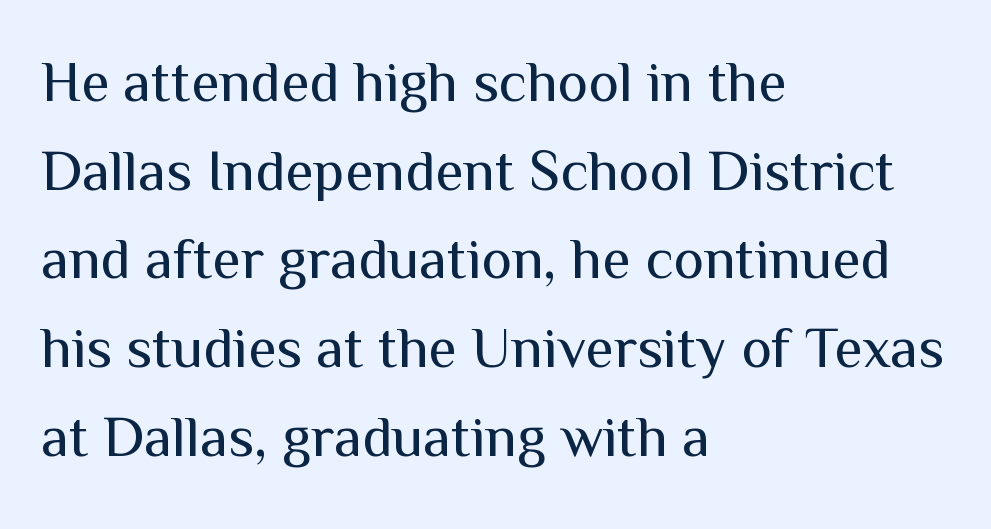
{"serif": "no", "italic": "no", "bold": "no", "weight": "regular", "width": "normal", "stroke_contrast": "medium", "x_height": "medium", "monospaced": "no", "underline": "no", "align": "left", "line_spacing": "normal", "line_spacing_ratio": 1.53, "letter_spacing": "normal", "letter_spacing_em": 0.0, "glyph_px": 58}
